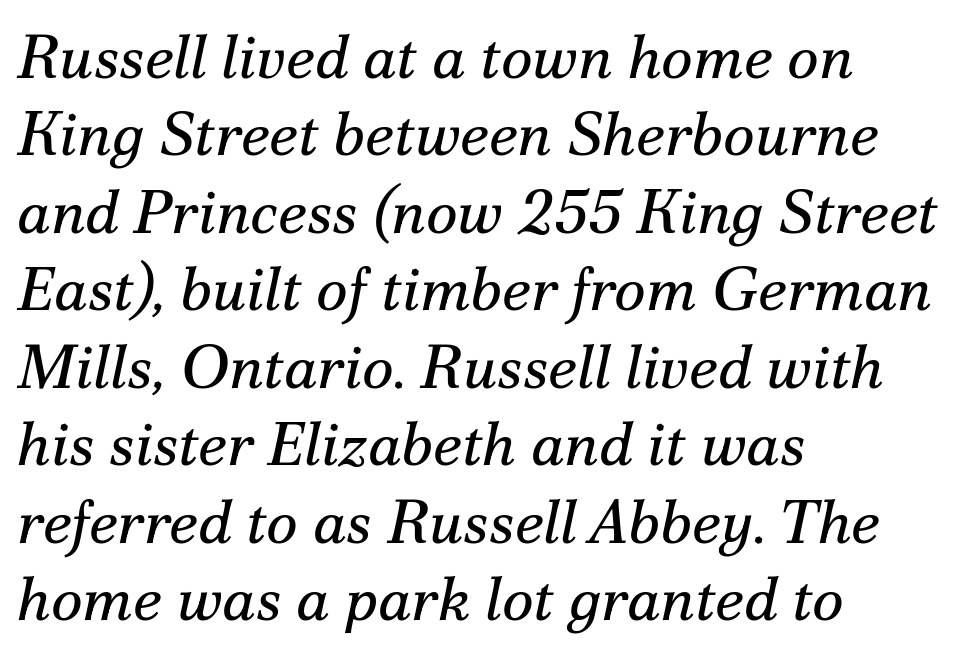
Stems and bowls with no extra thickness — not bold. The passage shown is typeset with a serif family. Note the varied advance widths — an 'i' is clearly narrower than an 'm'. Normally led — the rows are evenly, conventionally spaced. No extra tracking has been applied to these lines.
